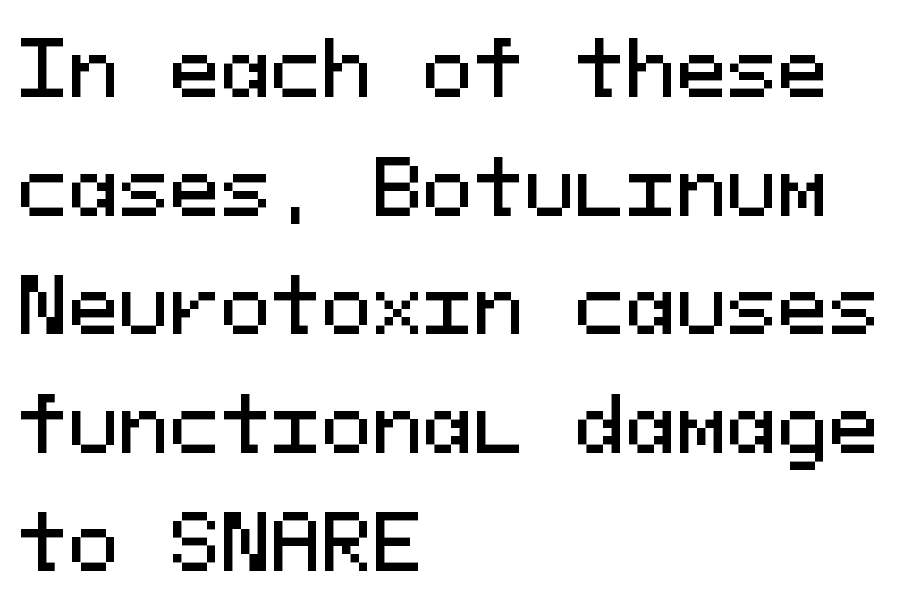
Stroke terminals: plain, sans-serif. Does the copy run flush right? No — it runs flush left. Every character here occupies the same horizontal width, giving the sample a typewriter-like rhythm. Posture: straight, roman, zero tilt. In terms of leading, this rendering sits right in the middle.
